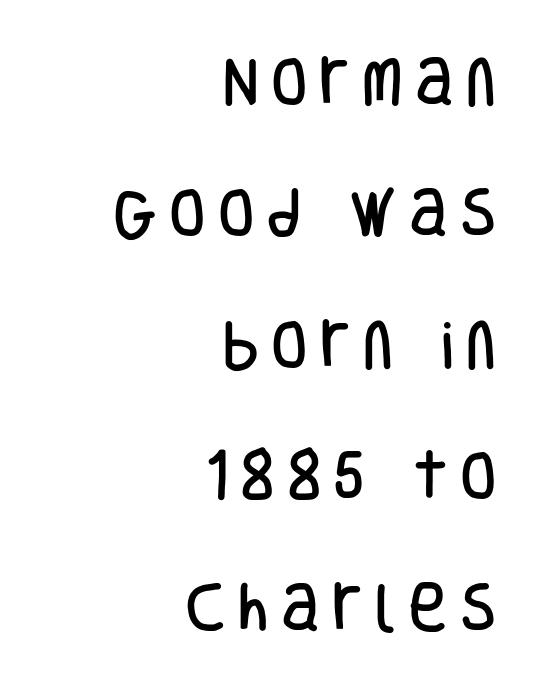
If you drew a line through each stem, it would be perfectly vertical. Note: no serifs on the glyphs. Note the varied advance widths — an 'i' is clearly narrower than an 'm'. Underlining? Definitely not there. Honestly, the rows look like they've been pulled way apart.
